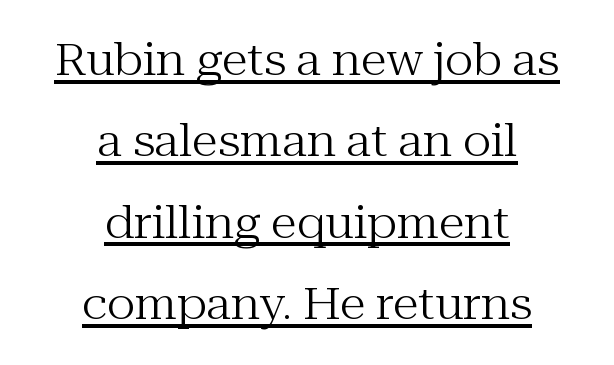
Q: Is the text bold? A: No.
Q: Is the text italic (slanted)? A: No, it is upright.
Q: Is the typeface a serif or a sans-serif typeface? A: Serif.
Q: Is the text underlined? A: Yes.
Q: How is the paragraph aligned? A: Centered.
Q: Is the spacing between letters normal or unusually wide? A: Normal.
Q: Width (condensed, normal, or wide)? A: Normal.
Q: Stroke contrast? A: Medium.
Q: x-height? A: Medium.
Q: Monospaced? A: No.
